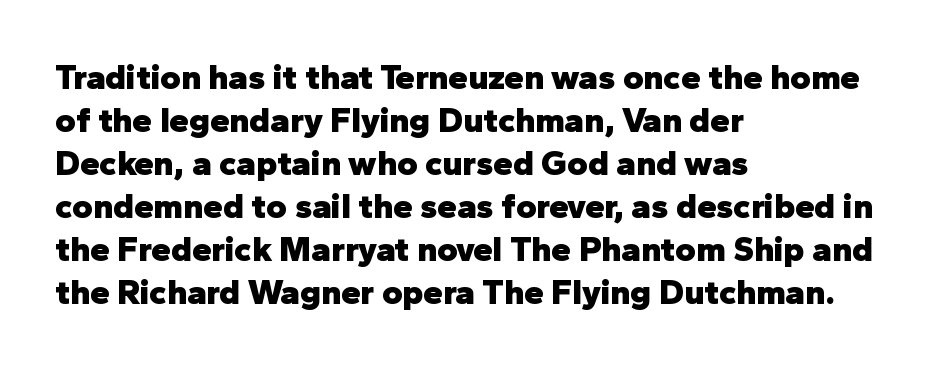
Heavy-handed strokes throughout: this text is bold. Each line starts at the same left margin while the right side varies. The font family rendered here belongs to the sans-serif group. A clean baseline with only descenders dipping below it. It's the straight-up-and-down kind of type.
